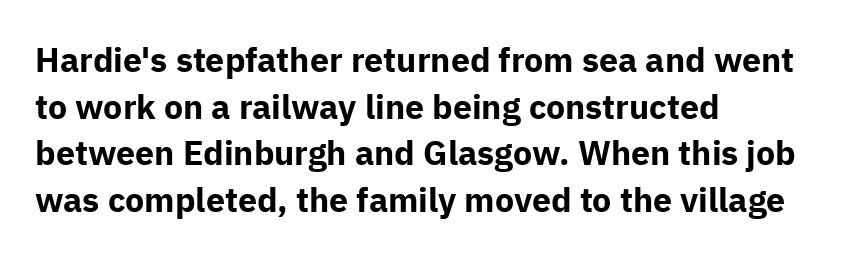
The image shows 34 px bold sans-serif type, upright; set left-aligned, normal line spacing (1.37x), normal letter spacing, not underlined; low stroke contrast and a medium x-height.
